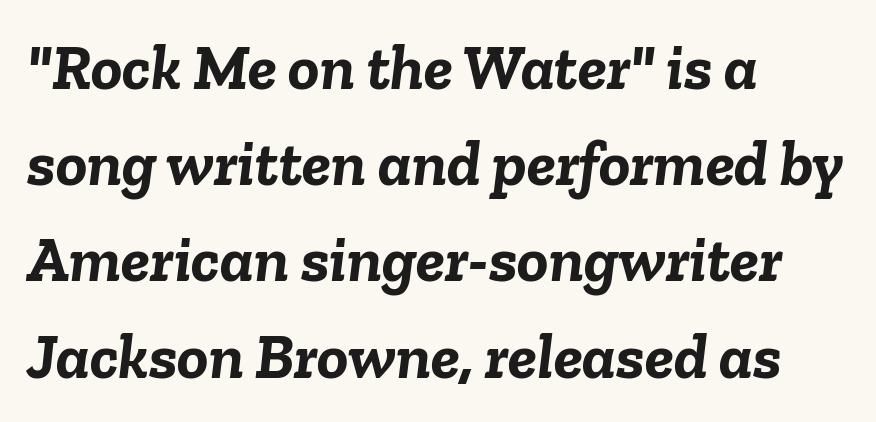
Q: Is the text bold? A: Yes.
Q: Is the text italic (slanted)? A: Yes, it leans right by about 6 degrees.
Q: Is the text underlined? A: No.
Q: How is the paragraph aligned? A: Left-aligned.
Q: Is the spacing between letters normal or unusually wide? A: Normal.
Q: Is the spacing between lines tight, normal or loose? A: Normal.
Q: Width (condensed, normal, or wide)? A: Normal.
Q: Stroke contrast? A: Low.
Q: x-height? A: Medium.
Q: Monospaced? A: No.
